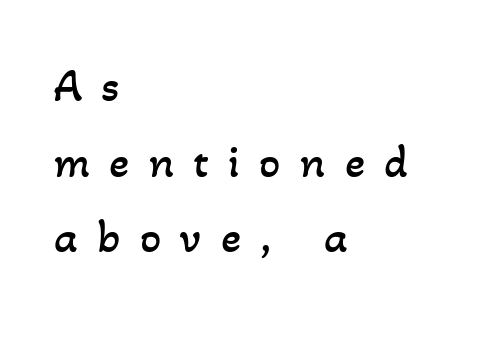
{"bold": "no", "weight": "regular", "width": "normal", "stroke_contrast": "low", "x_height": "small", "monospaced": "no", "underline": "no", "align": "left", "line_spacing": "normal", "line_spacing_ratio": 1.61, "letter_spacing": "wide", "letter_spacing_em": 0.41, "glyph_px": 47}
